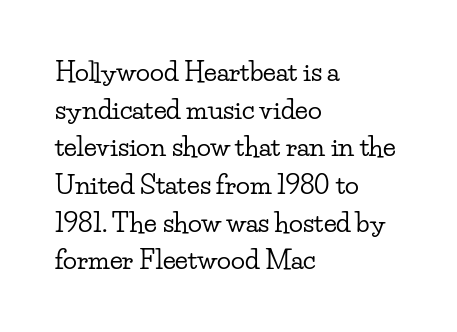
The image shows 26 px text type, upright; set left-aligned, normal line spacing (1.45x), normal letter spacing, not underlined.
